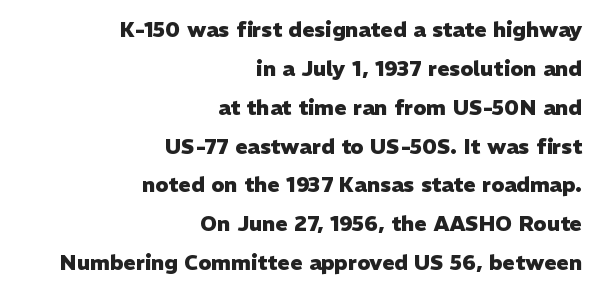
In CSS terms this would be text-align: right. Caption: bold face, heavy strokes. The words here are not underlined. Students, note that the glyphs here touch the page at normal intervals. Style check: upright.
